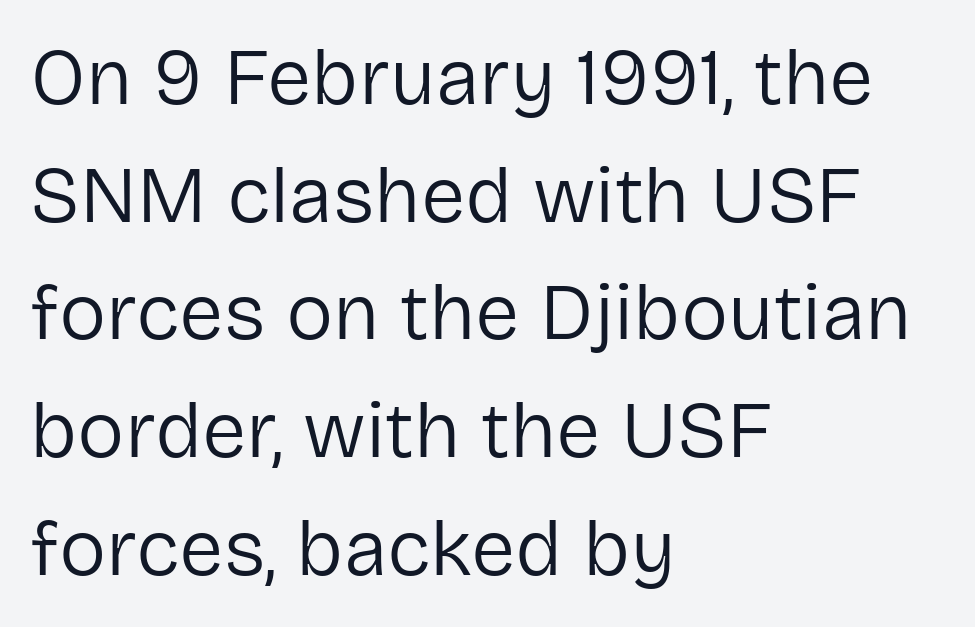
Which margin do the lines hug? The left one — the right edge is uneven. In terms of letterspacing, this is plain default setting. Is there much room between lines? A standard amount, neither cramped nor airy. Do the characters align in a grid? No, the font is proportional.
